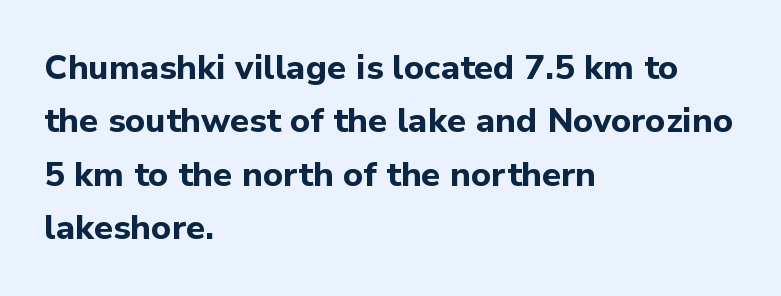
The image shows 34 px bold sans-serif type, upright; set left-aligned, normal line spacing (1.57x), normal letter spacing, not underlined; low stroke contrast and a medium x-height.
